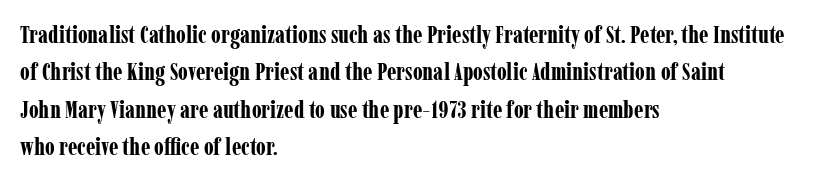
Q: Is the text bold? A: Yes.
Q: Is the text italic (slanted)? A: No, it is upright.
Q: Is the text underlined? A: No.
Q: How is the paragraph aligned? A: Left-aligned.
Q: Is the spacing between letters normal or unusually wide? A: Normal.
Q: Is the spacing between lines tight, normal or loose? A: Normal.
